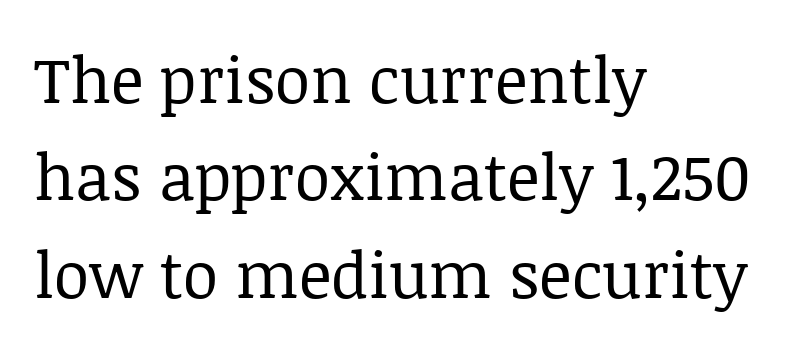
{"serif": "yes", "italic": "no", "bold": "no", "weight": "regular", "width": "normal", "stroke_contrast": "low", "x_height": "large", "monospaced": "no", "underline": "no", "align": "left", "line_spacing": "normal", "line_spacing_ratio": 1.52, "letter_spacing": "normal", "letter_spacing_em": 0.0, "glyph_px": 64}
